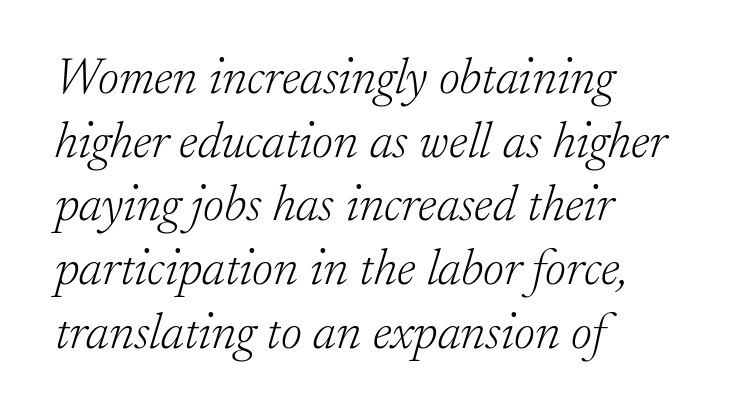
Q: Is the text bold? A: No.
Q: Is the text italic (slanted)? A: Yes, it leans right by about 17 degrees.
Q: Is the typeface a serif or a sans-serif typeface? A: Serif.
Q: Is the text underlined? A: No.
Q: How is the paragraph aligned? A: Left-aligned.
Q: Is the spacing between letters normal or unusually wide? A: Normal.
Q: Is the spacing between lines tight, normal or loose? A: Normal.
Q: Width (condensed, normal, or wide)? A: Normal.
Q: Stroke contrast? A: Low.
Q: x-height? A: Small.
Q: Monospaced? A: No.
